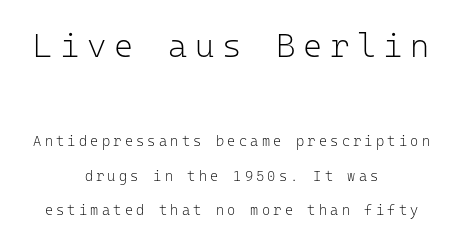
Note the uniform advance width — an 'i' takes as much space as an 'm'. Successive baselines arrive slowly, with a big drop between each. These lines are composed in type without serifs. The font sits on the lighter half of the weight spectrum, regular included. A centered setting, common on invitations and titles, is used for this passage.
